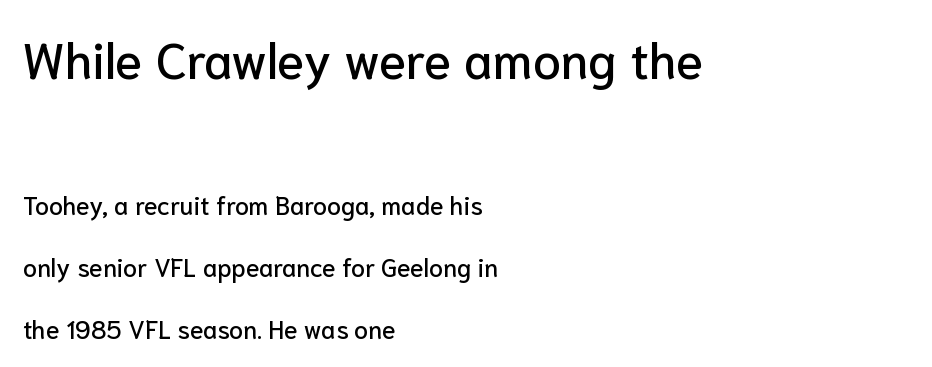
Q: Is the text italic (slanted)? A: No, it is upright.
Q: Is the typeface a serif or a sans-serif typeface? A: Sans-serif.
Q: Is the text underlined? A: No.
Q: How is the paragraph aligned? A: Left-aligned.
Q: Is the spacing between letters normal or unusually wide? A: Normal.
Q: Is the spacing between lines tight, normal or loose? A: Loose.
Q: Which block of text is set in a larger size, the first (top) or the second (bottom)? A: The first (top) one.
Q: Width (condensed, normal, or wide)? A: Normal.
Q: Stroke contrast? A: Low.
Q: x-height? A: Medium.
Q: Monospaced? A: No.
